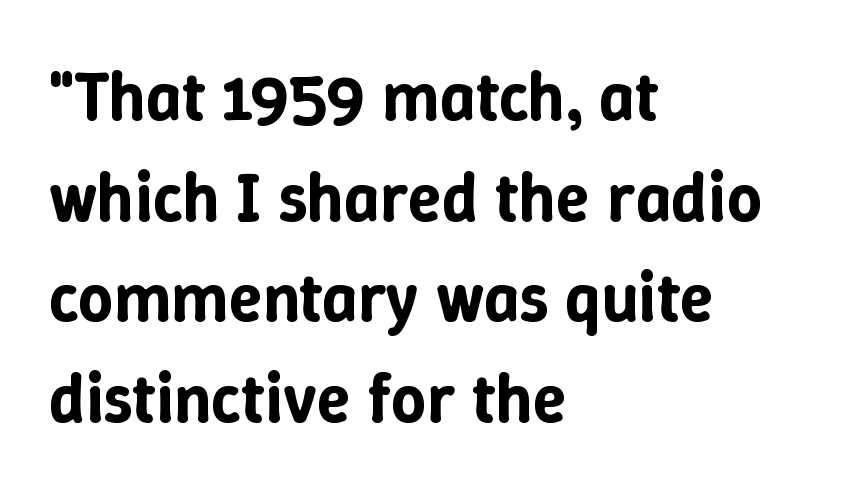
Q: Is the text italic (slanted)? A: No, it is upright.
Q: Is the text underlined? A: No.
Q: How is the paragraph aligned? A: Left-aligned.
Q: Is the spacing between letters normal or unusually wide? A: Normal.
Q: Is the spacing between lines tight, normal or loose? A: Normal.
Q: Width (condensed, normal, or wide)? A: Normal.
Q: Stroke contrast? A: Low.
Q: x-height? A: Medium.
Q: Monospaced? A: No.
